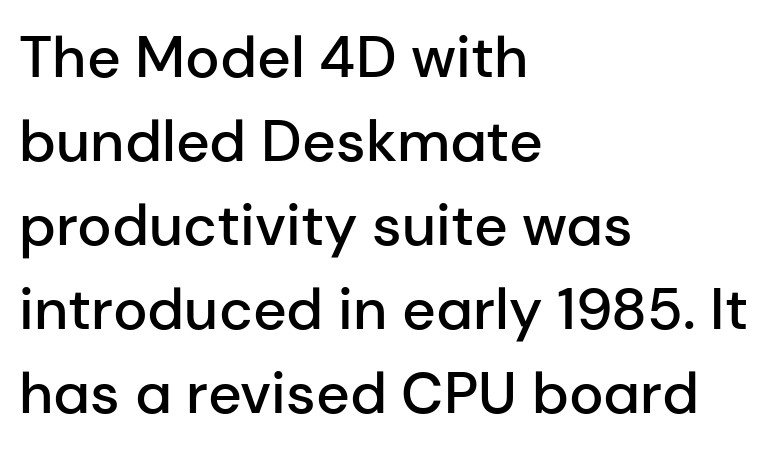
Q: Is the text bold? A: Semi-bold.
Q: Is the text italic (slanted)? A: No, it is upright.
Q: Is the typeface a serif or a sans-serif typeface? A: Sans-serif.
Q: Is the text underlined? A: No.
Q: How is the paragraph aligned? A: Left-aligned.
Q: Is the spacing between letters normal or unusually wide? A: Normal.
Q: Is the spacing between lines tight, normal or loose? A: Normal.
Q: Width (condensed, normal, or wide)? A: Normal.
Q: Stroke contrast? A: Low.
Q: x-height? A: Medium.
Q: Monospaced? A: No.
